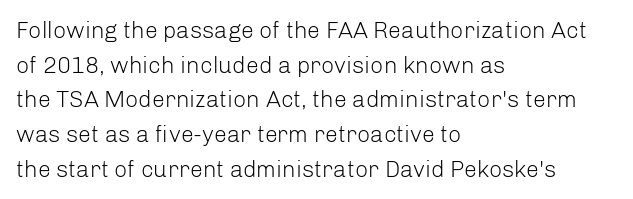
The image shows 23 px text type, upright; set left-aligned, normal line spacing (1.51x), normal letter spacing, not underlined.
